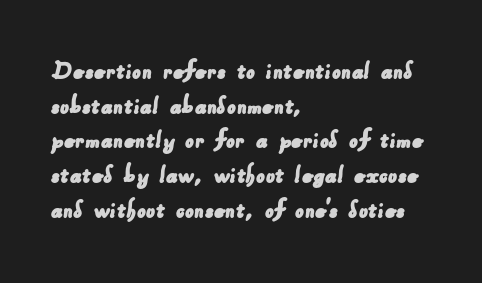
A student would call this left alignment; a typographer would say flush left, rag right. Is the letter spacing exaggerated? No — it looks like the ordinary default. Are there feet on the stems? There aren't — it's a sans. Is this a fixed-width face? No — the glyphs have proportional, varying widths. The glyphs are unaccompanied by any horizontal stroke below them.
